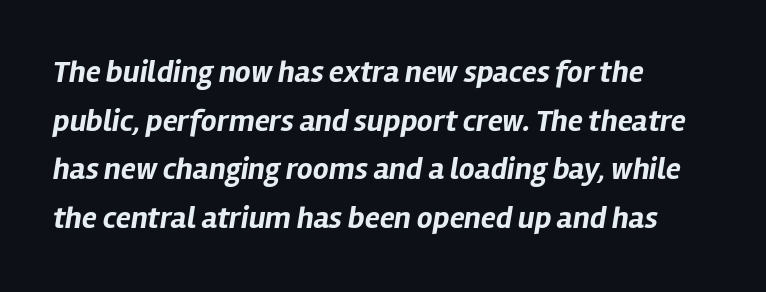
Visually the block forms a straight wall on the left and a jagged coastline on the right. The typesetting leans heavy: a genuine bold. This sample keeps an unexceptional amount of space between lines. Is this a fixed-width face? No — the glyphs have proportional, varying widths.
